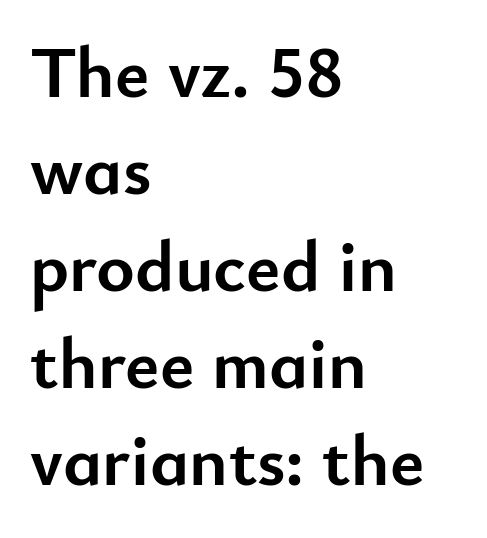
Q: Is the text bold? A: Yes.
Q: Is the text italic (slanted)? A: No, it is upright.
Q: Is the typeface a serif or a sans-serif typeface? A: Sans-serif.
Q: Is the text underlined? A: No.
Q: How is the paragraph aligned? A: Left-aligned.
Q: Is the spacing between letters normal or unusually wide? A: Normal.
Q: Is the spacing between lines tight, normal or loose? A: Normal.
Q: Width (condensed, normal, or wide)? A: Normal.
Q: Stroke contrast? A: Low.
Q: x-height? A: Small.
Q: Monospaced? A: No.
